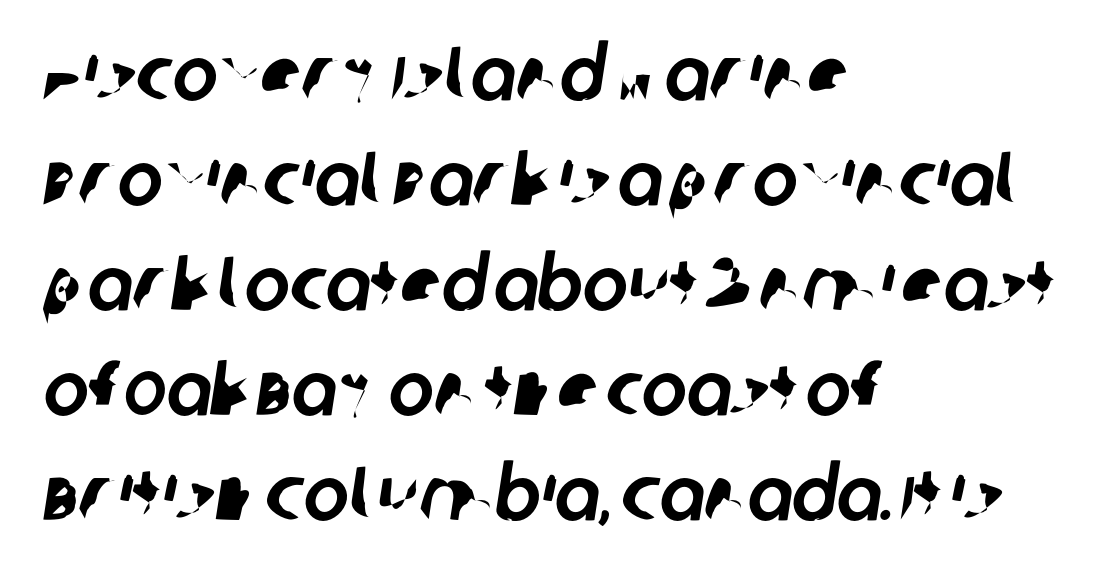
Q: Is the typeface a serif or a sans-serif typeface? A: Sans-serif.
Q: Is the text underlined? A: No.
Q: How is the paragraph aligned? A: Left-aligned.
Q: Is the spacing between letters normal or unusually wide? A: Normal.
Q: Is the spacing between lines tight, normal or loose? A: Normal.
Q: Width (condensed, normal, or wide)? A: Normal.
Q: Stroke contrast? A: Low.
Q: x-height? A: Large.
Q: Monospaced? A: No.
